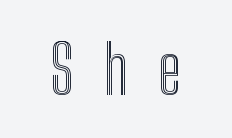
The image shows 68 px condensed type, upright; set centered, unusually wide letter spacing (+0.44 em), not underlined; a medium x-height.
